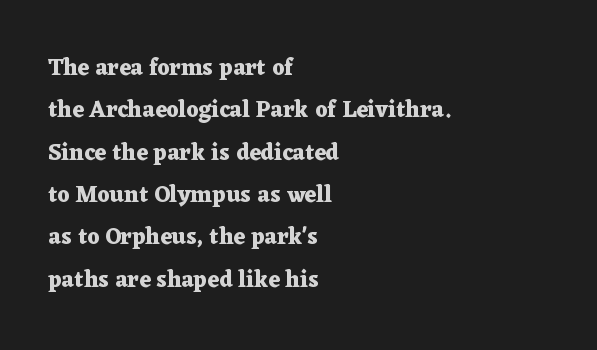
A clean baseline with only descenders dipping below it. Is the letter spacing exaggerated? No — it looks like the ordinary default. In terms of posture, this sample is upright. Alignment: flush left. Strong, thick strokes mark this as bold type.
